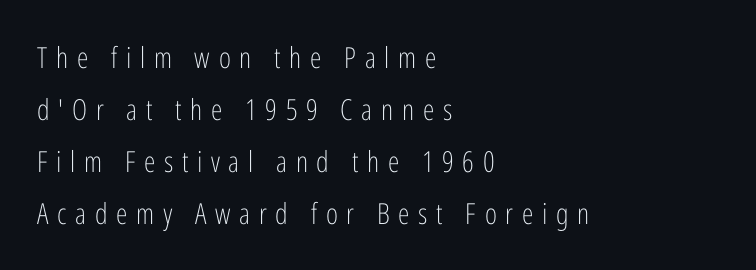
The image shows 29 px light, condensed sans-serif type, upright; set left-aligned, line spacing 1.79x, unusually wide letter spacing (+0.3 em), not underlined; low stroke contrast and a medium x-height.
